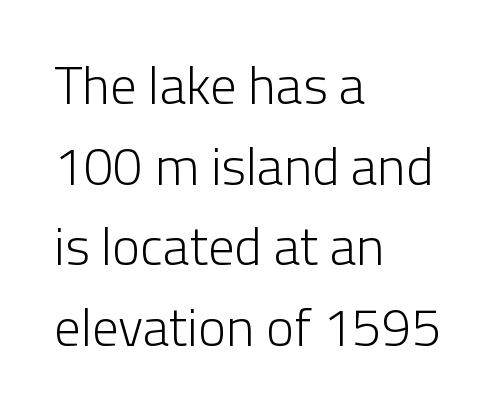
Q: Is the text bold? A: No.
Q: Is the text italic (slanted)? A: No, it is upright.
Q: Is the typeface a serif or a sans-serif typeface? A: Sans-serif.
Q: Is the text underlined? A: No.
Q: How is the paragraph aligned? A: Left-aligned.
Q: Is the spacing between letters normal or unusually wide? A: Normal.
Q: Is the spacing between lines tight, normal or loose? A: Normal.
Q: Width (condensed, normal, or wide)? A: Normal.
Q: Stroke contrast? A: Low.
Q: x-height? A: Medium.
Q: Monospaced? A: No.
